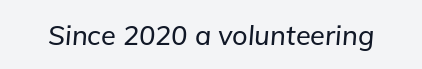
The image shows 27 px text type, italic (leaning right); set normal letter spacing, not underlined.
